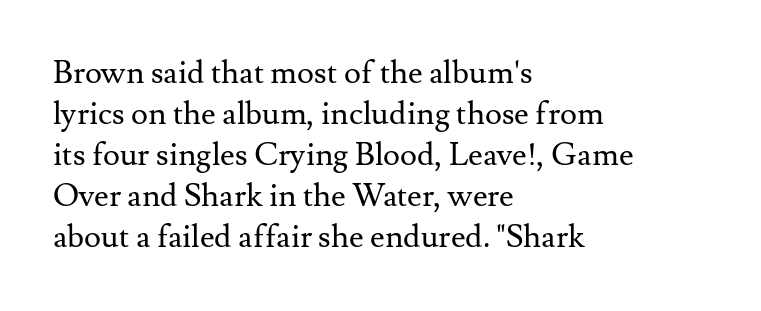
The image shows 32 px regular-weight serif type, upright; set left-aligned, normal line spacing (1.28x), normal letter spacing, not underlined; medium stroke contrast and a small x-height.
